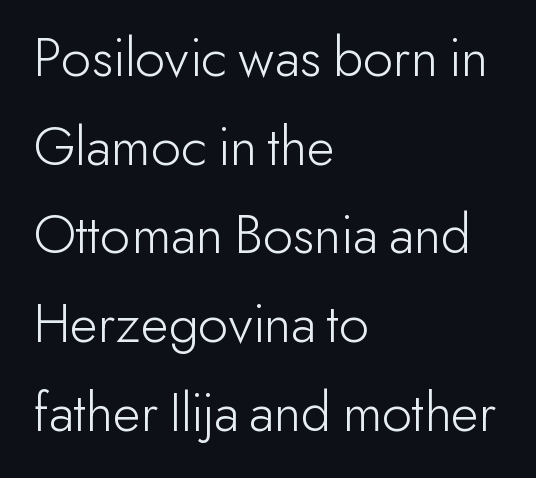
The strokes carry an ordinary text weight at most. A normal amount of white space separates one row of letters from the next. Spacing verdict: proportional, widths tailored to each character. The space beneath each line is pristine and unruled. A student would call this left alignment; a typographer would say flush left, rag right.
